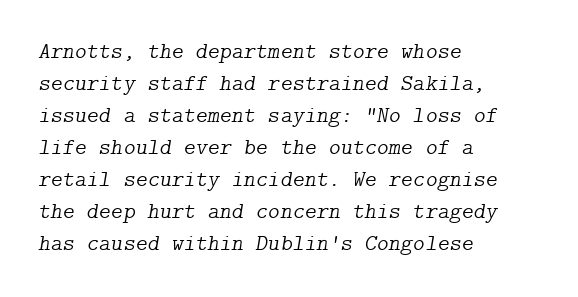
The image shows 23 px text type, italic (leaning right); set left-aligned, normal line spacing (1.39x), normal letter spacing, not underlined.
